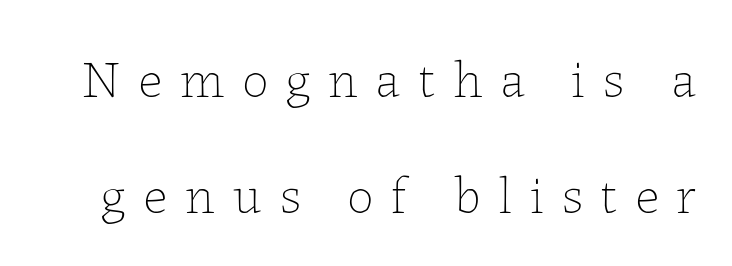
{"italic": "no", "bold": "no", "weight": "thin", "width": "normal", "stroke_contrast": "low", "x_height": "medium", "monospaced": "no", "underline": "no", "line_spacing": "loose", "line_spacing_ratio": 2.19, "letter_spacing": "wide", "letter_spacing_em": 0.33, "glyph_px": 53}
